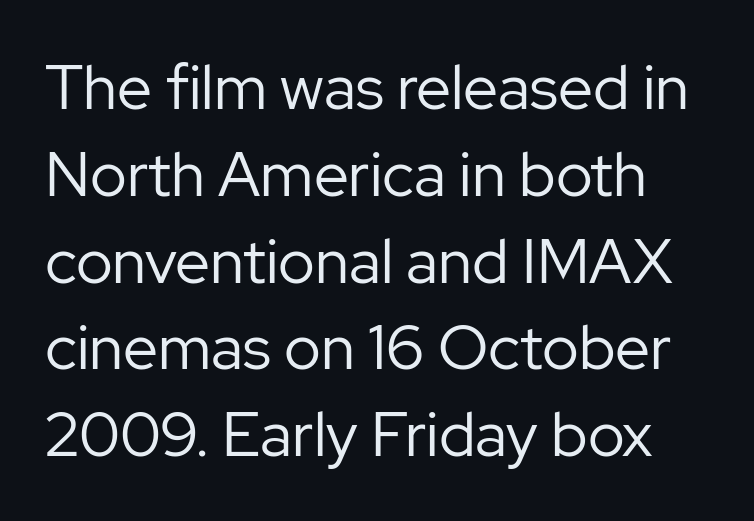
{"serif": "no", "italic": "no", "bold": "no", "weight": "regular", "width": "normal", "stroke_contrast": "low", "x_height": "medium", "monospaced": "no", "underline": "no", "line_spacing": "normal", "line_spacing_ratio": 1.4, "letter_spacing": "normal", "letter_spacing_em": 0.0, "glyph_px": 62}
